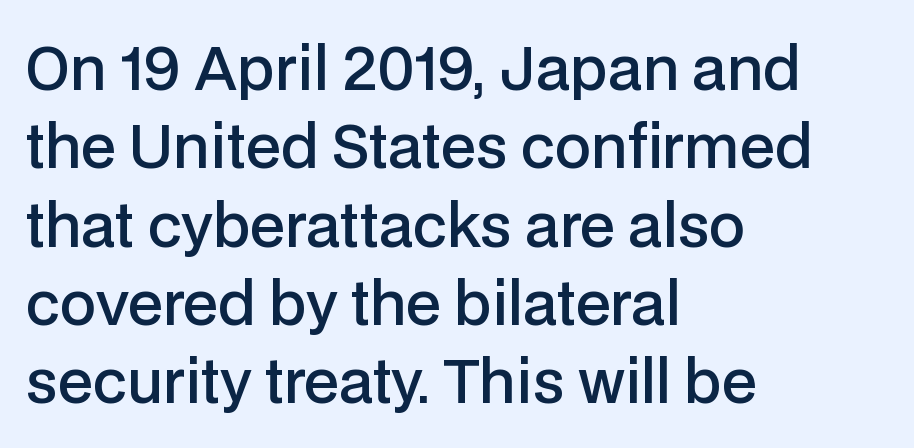
Look at the bottom of the vertical strokes: they stop flat, with no serifs. Short note: letters normally spaced. Spacing verdict: proportional, widths tailored to each character. Does the copy run flush right? No — it runs flush left. Descenders are the only things crossing below the line.
